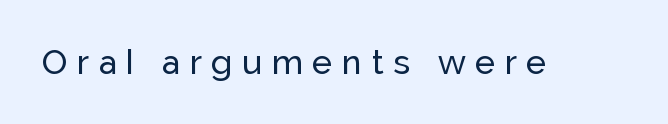
The image shows 34 px sans-serif type, upright; set unusually wide letter spacing (+0.28 em), not underlined; low stroke contrast and a medium x-height.
